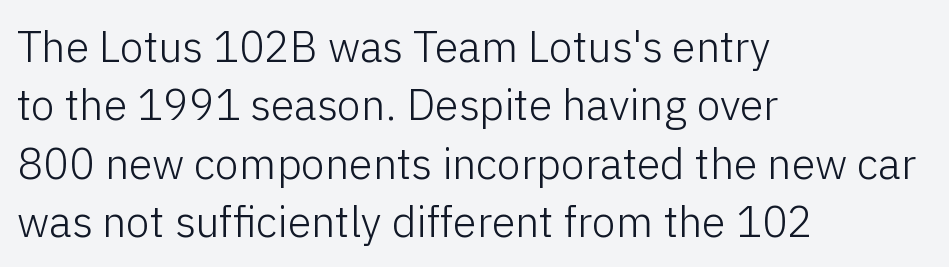
Q: Is the text bold? A: No.
Q: Is the text italic (slanted)? A: No, it is upright.
Q: Is the typeface a serif or a sans-serif typeface? A: Sans-serif.
Q: Is the text underlined? A: No.
Q: How is the paragraph aligned? A: Left-aligned.
Q: Is the spacing between letters normal or unusually wide? A: Normal.
Q: Is the spacing between lines tight, normal or loose? A: Normal.
Q: Width (condensed, normal, or wide)? A: Normal.
Q: Stroke contrast? A: Low.
Q: x-height? A: Medium.
Q: Monospaced? A: No.
